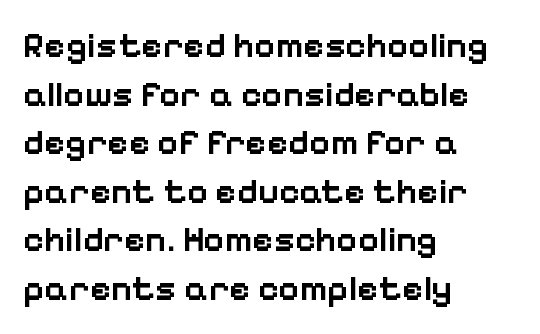
Q: Is the text bold? A: Semi-bold.
Q: Is the text italic (slanted)? A: No, it is upright.
Q: Is the typeface a serif or a sans-serif typeface? A: Sans-serif.
Q: Is the text underlined? A: No.
Q: How is the paragraph aligned? A: Left-aligned.
Q: Is the spacing between letters normal or unusually wide? A: Normal.
Q: Is the spacing between lines tight, normal or loose? A: Normal.
Q: Width (condensed, normal, or wide)? A: Normal.
Q: Stroke contrast? A: Low.
Q: x-height? A: Medium.
Q: Monospaced? A: No.
